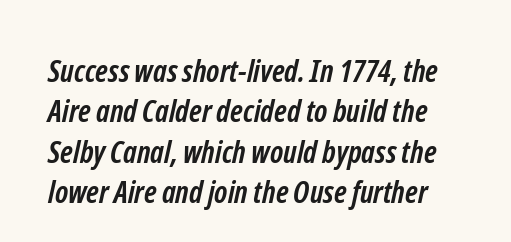
Type without underlining. This is sans-serif lettering, the kind often seen on screens and signage. Between one letter and the next there's only the usual sliver of space. You could not count columns in this text — the font is proportionally spaced. The lines sit at an ordinary, default distance from one another. Typographic density is high because the face is bold.
